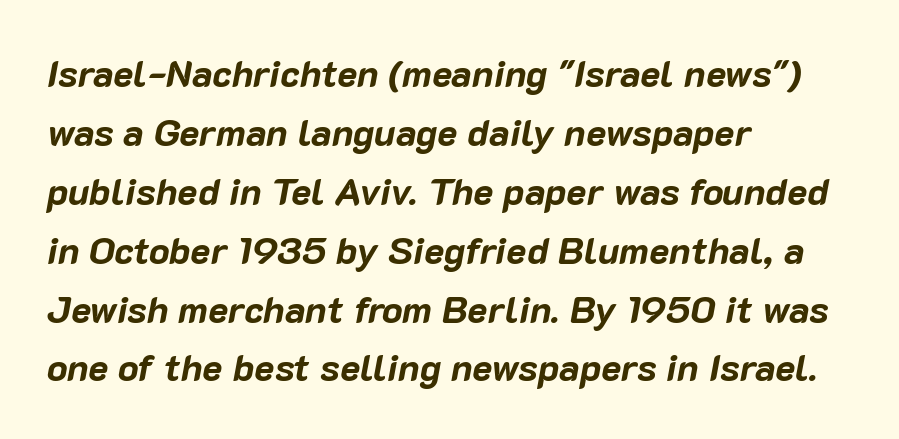
Q: Is the text bold? A: Yes.
Q: Is the text italic (slanted)? A: Yes, it leans right by about 10 degrees.
Q: Is the text underlined? A: No.
Q: How is the paragraph aligned? A: Left-aligned.
Q: Is the spacing between letters normal or unusually wide? A: Normal.
Q: Is the spacing between lines tight, normal or loose? A: Normal.
Q: Width (condensed, normal, or wide)? A: Normal.
Q: Stroke contrast? A: Low.
Q: x-height? A: Medium.
Q: Monospaced? A: No.
